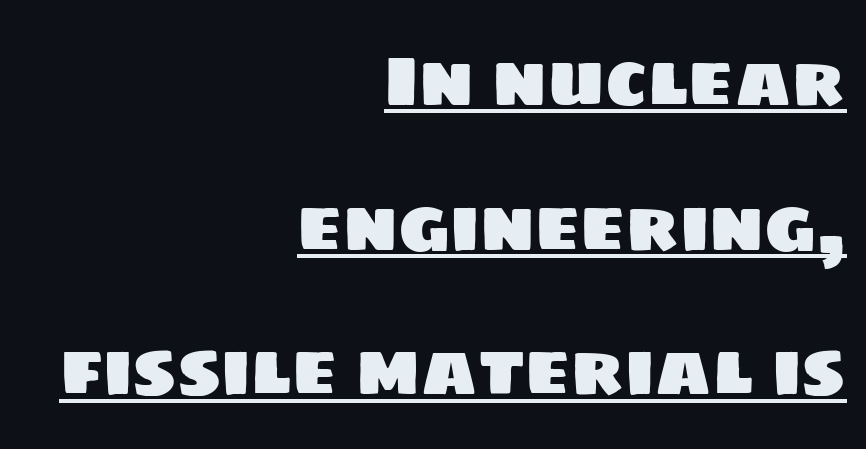
The compositor pushed each line to the right boundary. Nope, no serifs anywhere on these letters. This sample has the flowing, uneven cadence of proportional lettering. Observe the ordinary spacing: letters are neighbours, not strangers. Is there an underline? Yes — a line sits under the letters. Horizontal bands of white between lines are thick stripes.
